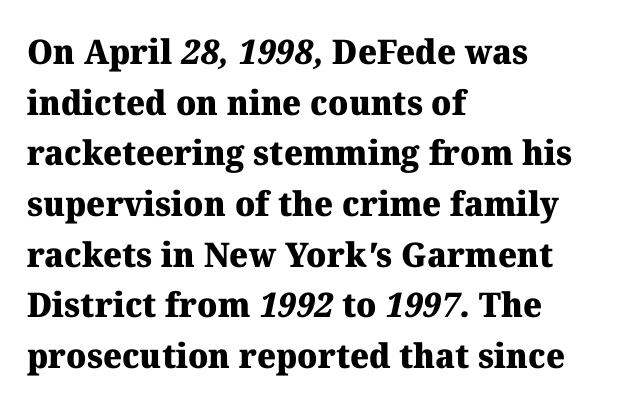
Inter-character spacing is left at the font's built-in metrics. Only glyphs here, with clear space below each row. This sample has the flowing, uneven cadence of proportional lettering. Classification — serif. Thick stems and heavy bowls — unmistakably bold. Baseline-to-baseline distance is the conventional proportion of letter height.
